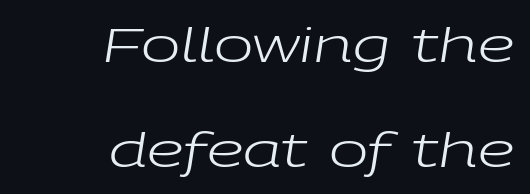
The lines are quadded right. The type is set solid horizontally, with unmodified tracking. The strip under each line holds only bare page. Varying glyph widths throughout — classic text-font behaviour.
